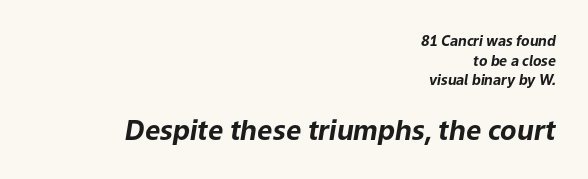
The image shows 27 px bold type, italic (leaning right); set right-aligned, normal line spacing (1.41x), normal letter spacing, not underlined; the second (bottom) block is 1.93x larger.
